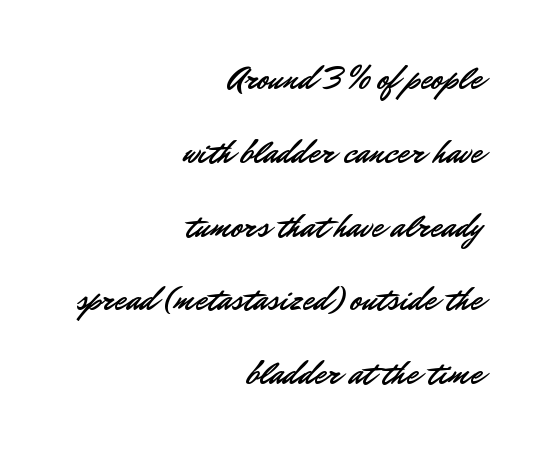
The image shows 34 px sans-serif type; set right-aligned, loose line spacing (2.17x), normal letter spacing, not underlined; low stroke contrast and a small x-height.
